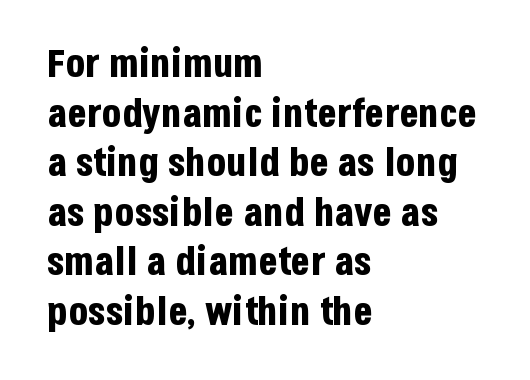
Style check: upright. The face used here is proportionally spaced, like ordinary book or web type. Default kerning and tracking; the words read as compact shapes. Every letter is thick-stroked: bold, no question. Is the block centered? No — it sits flush against the left margin.
